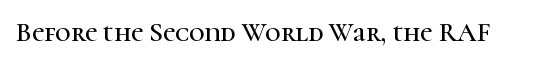
Q: Is the text italic (slanted)? A: No, it is upright.
Q: Is the text underlined? A: No.
Q: Is the spacing between letters normal or unusually wide? A: Normal.
